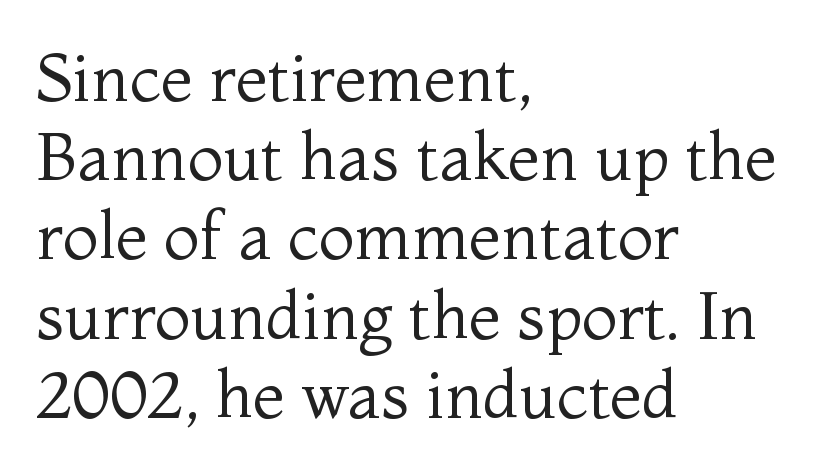
The image shows 66 px regular-weight serif type, upright; set left-aligned, line spacing 1.2x, normal letter spacing, not underlined; medium stroke contrast and a medium x-height.
